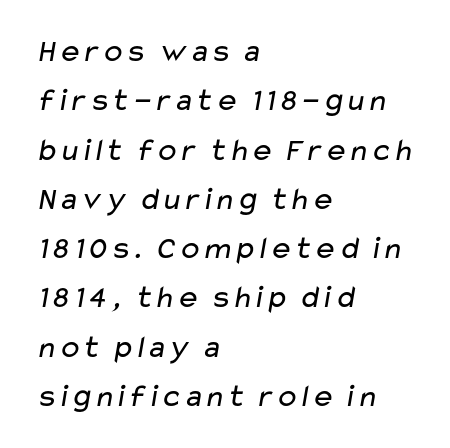
Q: Is the text bold? A: No.
Q: Is the typeface a serif or a sans-serif typeface? A: Sans-serif.
Q: Is the text underlined? A: No.
Q: How is the paragraph aligned? A: Left-aligned.
Q: Is the spacing between letters normal or unusually wide? A: Normal.
Q: Is the spacing between lines tight, normal or loose? A: Normal.
Q: Width (condensed, normal, or wide)? A: Wide.
Q: Stroke contrast? A: Low.
Q: x-height? A: Medium.
Q: Monospaced? A: No.
